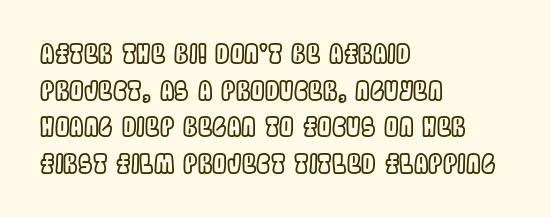
{"italic": "no", "underline": "no", "align": "left", "line_spacing": "normal", "line_spacing_ratio": 1.41, "letter_spacing": "normal", "letter_spacing_em": 0.0, "glyph_px": 26}
